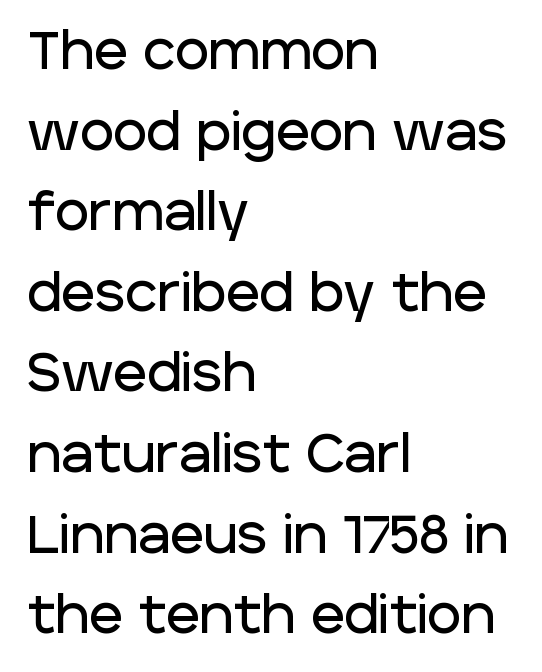
{"serif": "no", "italic": "no", "width": "normal", "stroke_contrast": "low", "x_height": "large", "monospaced": "no", "underline": "no", "align": "left", "line_spacing": "normal", "line_spacing_ratio": 1.55, "letter_spacing": "normal", "letter_spacing_em": 0.0, "glyph_px": 52}
